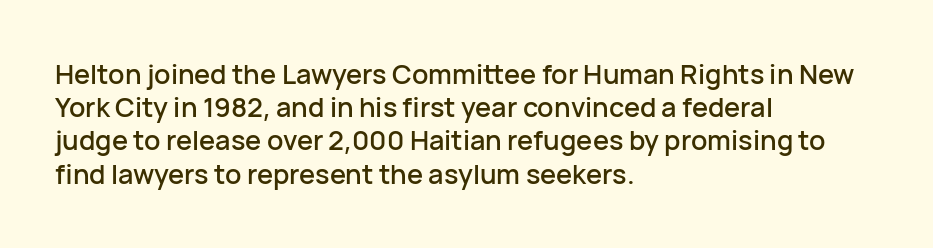
Q: Is the text italic (slanted)? A: No, it is upright.
Q: Is the text underlined? A: No.
Q: How is the paragraph aligned? A: Left-aligned.
Q: Is the spacing between letters normal or unusually wide? A: Normal.
